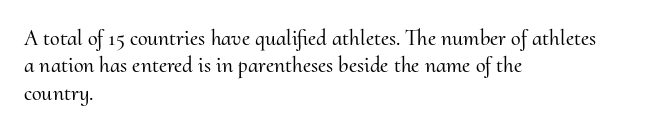
{"italic": "no", "underline": "no", "align": "left", "line_spacing": "normal", "line_spacing_ratio": 1.25, "letter_spacing": "normal", "letter_spacing_em": 0.0, "glyph_px": 22}
